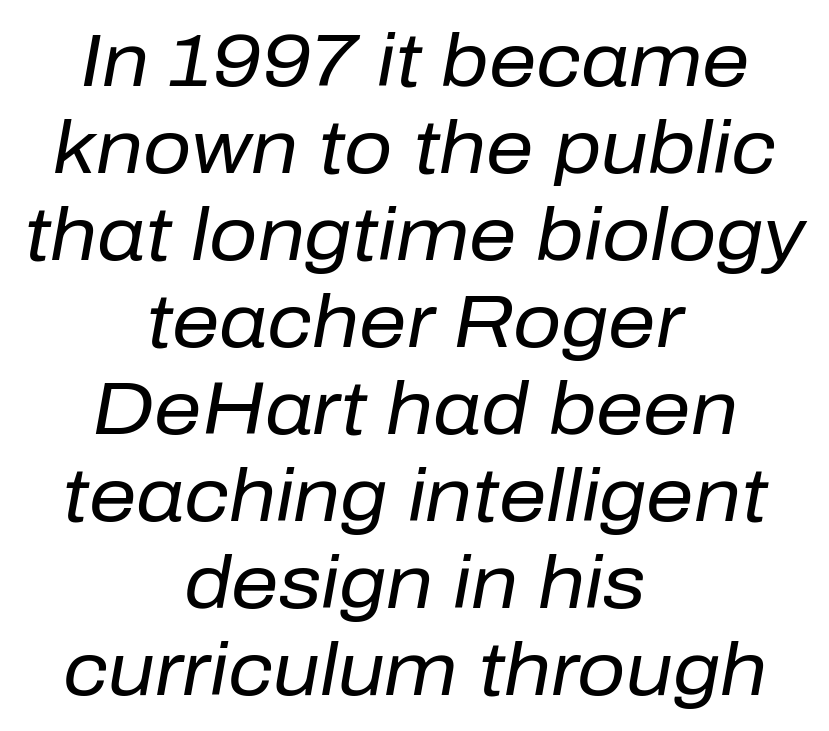
Spacing between characters is what you'd get straight out of the box. Italic: yes, the glyphs are oblique. Stems here are at most as thick as an everyday book face. Looks like regular typesetting: each glyph gets only the width it needs. The space beneath each line is pristine and unruled.
